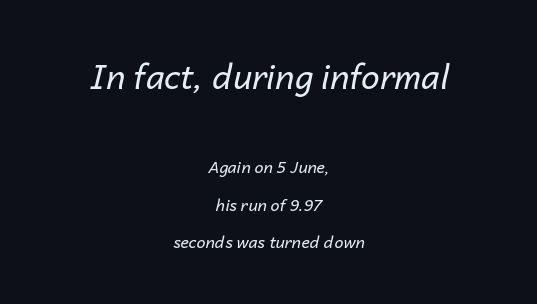
The image shows 33 px regular-weight type, italic (leaning right); set centered, loose line spacing (2.37x), normal letter spacing, not underlined; the first (top) block is 2.06x larger; low stroke contrast and a medium x-height.
